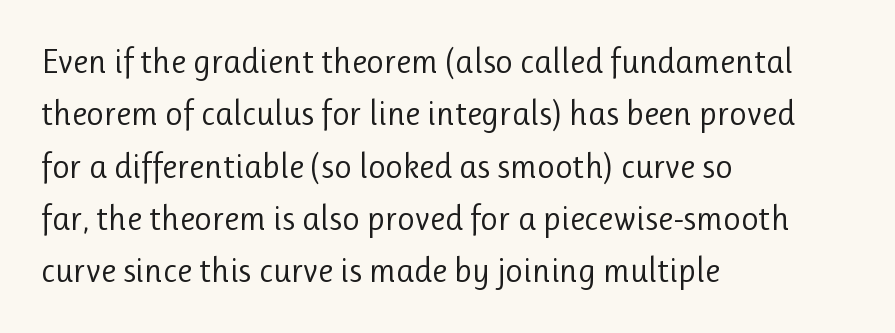
Does the type have serifs? No, each stem ends abruptly. The face used here is proportionally spaced, like ordinary book or web type. Summary of weight: not heavy and not bold. The passage is arranged the way most books set body copy — flush left. The vertical gap from one line to the next is medium.
